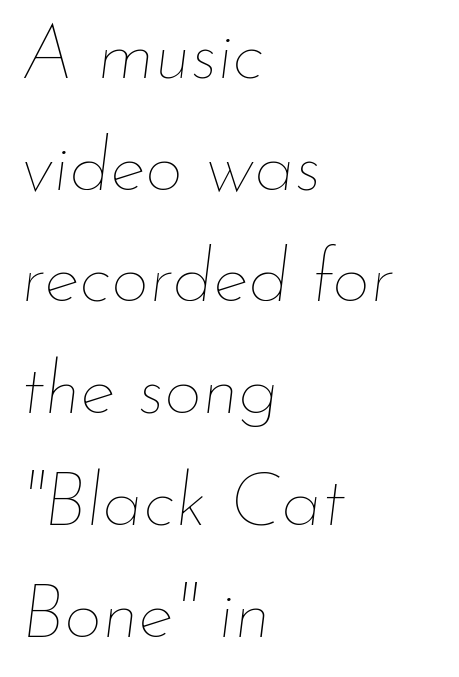
{"italic": "yes", "lean": "right", "slant_degrees": 7, "bold": "no", "weight": "thin", "width": "normal", "stroke_contrast": "low", "x_height": "small", "monospaced": "no", "underline": "no", "align": "left", "line_spacing": "normal", "line_spacing_ratio": 1.49, "letter_spacing": "normal", "letter_spacing_em": 0.0, "glyph_px": 75}
